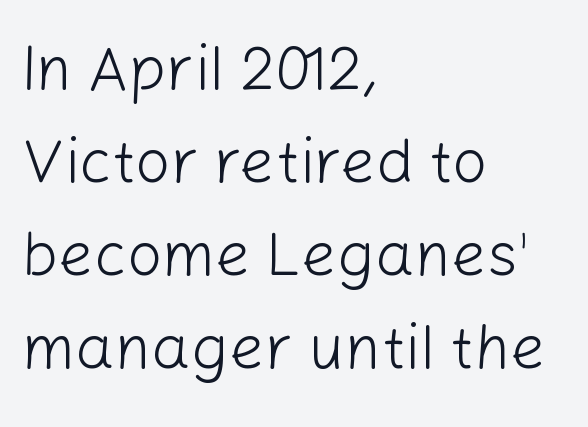
{"serif": "no", "italic": "no", "bold": "no", "weight": "light", "width": "normal", "stroke_contrast": "low", "x_height": "medium", "monospaced": "no", "underline": "no", "align": "left", "line_spacing": "normal", "line_spacing_ratio": 1.5, "letter_spacing": "normal", "letter_spacing_em": 0.0, "glyph_px": 62}
